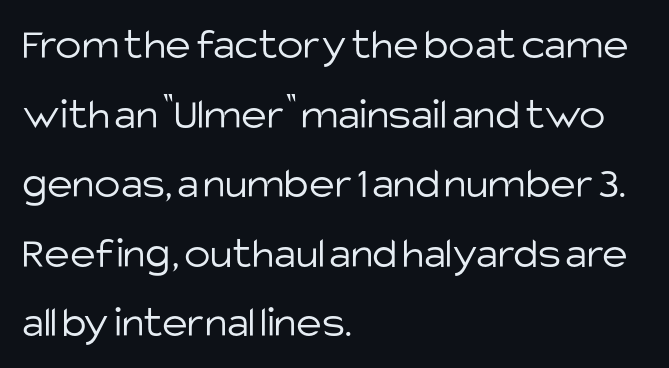
{"serif": "no", "italic": "no", "bold": "no", "weight": "light", "width": "normal", "stroke_contrast": "low", "x_height": "large", "monospaced": "no", "underline": "no", "align": "left", "line_spacing": "normal", "line_spacing_ratio": 1.58, "letter_spacing": "normal", "letter_spacing_em": 0.0, "glyph_px": 44}
